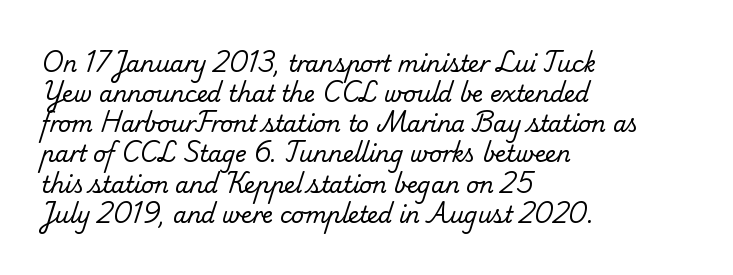
Q: Is the text bold? A: No.
Q: Is the text underlined? A: No.
Q: How is the paragraph aligned? A: Left-aligned.
Q: Is the spacing between letters normal or unusually wide? A: Normal.
Q: Is the spacing between lines tight, normal or loose? A: Normal.
